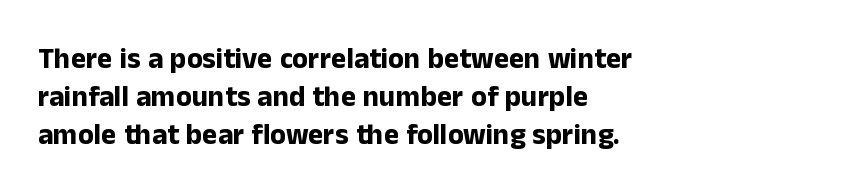
Q: Is the text bold? A: Yes.
Q: Is the text italic (slanted)? A: No, it is upright.
Q: Is the typeface a serif or a sans-serif typeface? A: Sans-serif.
Q: Is the text underlined? A: No.
Q: How is the paragraph aligned? A: Left-aligned.
Q: Is the spacing between letters normal or unusually wide? A: Normal.
Q: Is the spacing between lines tight, normal or loose? A: Normal.
Q: Width (condensed, normal, or wide)? A: Normal.
Q: Stroke contrast? A: Low.
Q: x-height? A: Medium.
Q: Monospaced? A: No.
